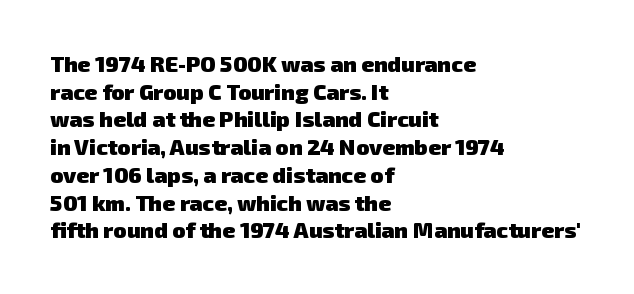
{"bold": "yes", "underline": "no", "align": "left", "line_spacing": "normal", "line_spacing_ratio": 1.26, "letter_spacing": "normal", "letter_spacing_em": 0.0, "glyph_px": 22}
